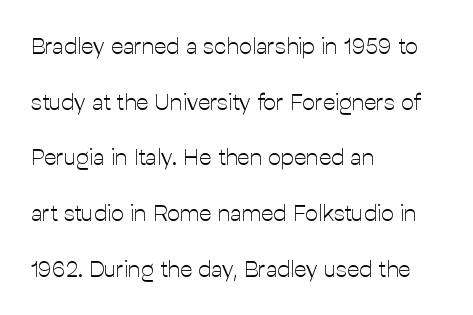
The image shows 23 px text type, upright; set left-aligned, loose line spacing (2.42x), normal letter spacing, not underlined.
